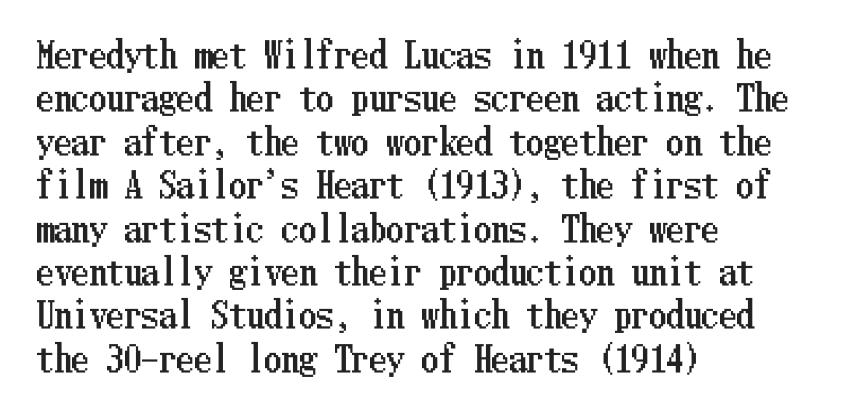
Characters follow at the spacing the type designer built in. Italic: no, the glyphs are upright roman. Horizontal alignment here is leftward, the default for most running prose. Underlining? Definitely not there.
